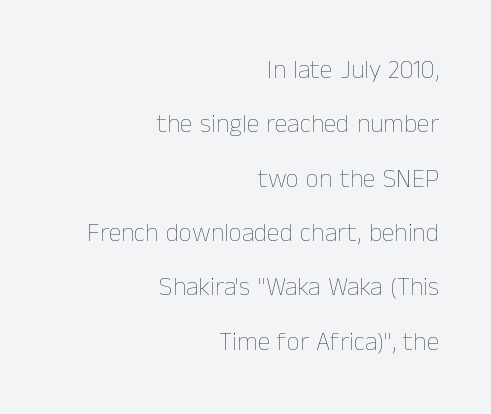
The image shows 26 px text type, upright; set right-aligned, loose line spacing (2.09x), normal letter spacing, not underlined.
